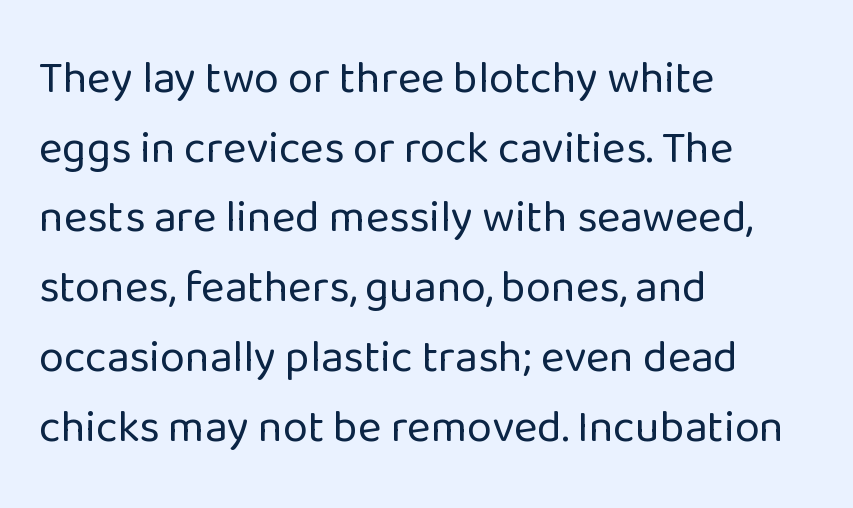
Q: Is the text bold? A: No.
Q: Is the text italic (slanted)? A: No, it is upright.
Q: Is the typeface a serif or a sans-serif typeface? A: Sans-serif.
Q: Is the text underlined? A: No.
Q: How is the paragraph aligned? A: Left-aligned.
Q: Is the spacing between letters normal or unusually wide? A: Normal.
Q: Is the spacing between lines tight, normal or loose? A: Normal.
Q: Width (condensed, normal, or wide)? A: Normal.
Q: Stroke contrast? A: Low.
Q: x-height? A: Medium.
Q: Monospaced? A: No.
